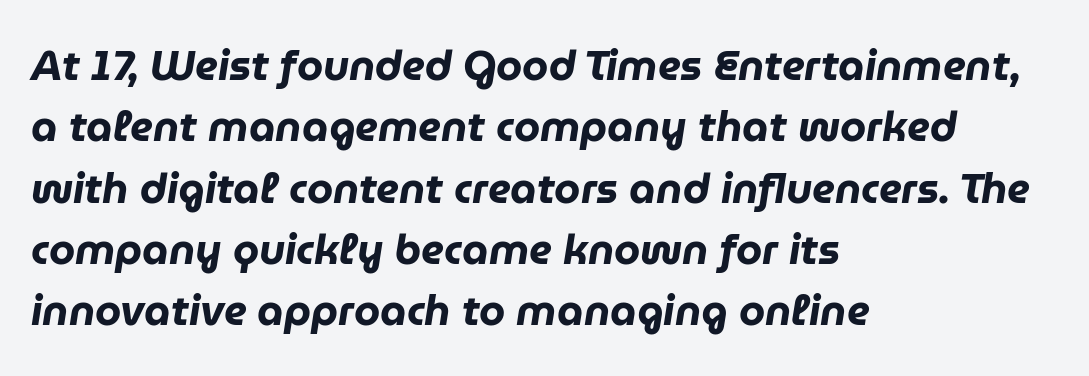
The image shows 42 px heavy type, italic (leaning right); set left-aligned, normal line spacing (1.46x), normal letter spacing, not underlined; low stroke contrast and a medium x-height.
